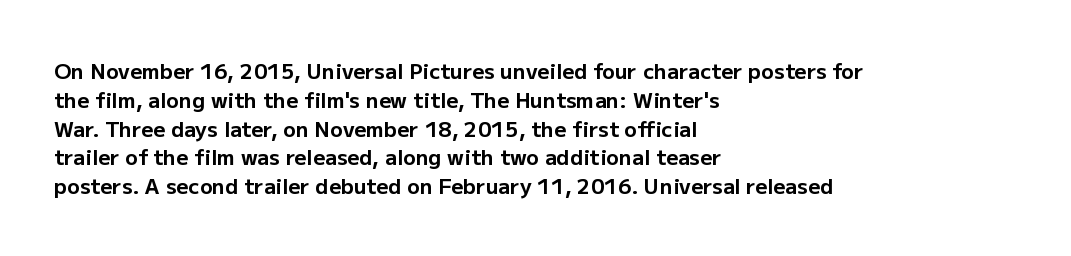
The image shows 21 px bold type, upright; set left-aligned, normal line spacing (1.37x), normal letter spacing, not underlined.
